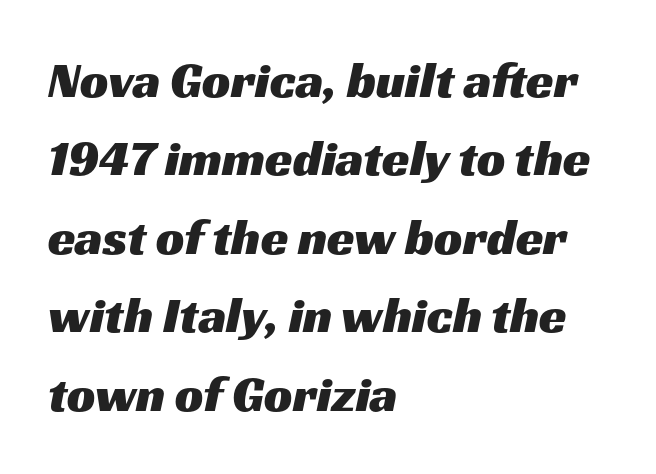
The image shows 50 px wide sans-serif type; set left-aligned, normal line spacing (1.57x), normal letter spacing, not underlined; medium stroke contrast and a medium x-height.
